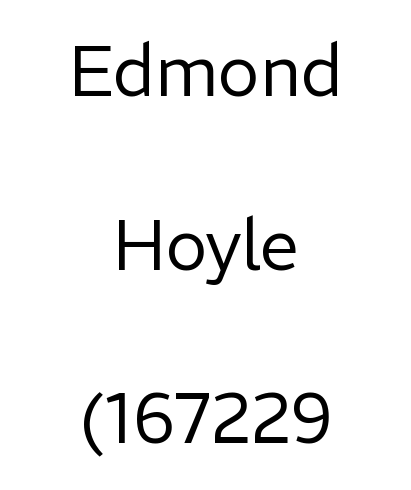
{"serif": "no", "italic": "no", "bold": "no", "weight": "regular", "width": "normal", "stroke_contrast": "low", "x_height": "medium", "monospaced": "no", "underline": "no", "align": "center", "line_spacing": "loose", "line_spacing_ratio": 2.48, "letter_spacing": "normal", "letter_spacing_em": 0.0, "glyph_px": 70}
